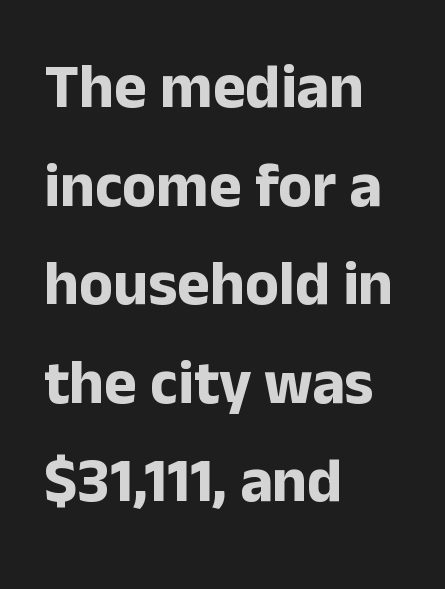
Q: Is the text bold? A: Yes.
Q: Is the text italic (slanted)? A: No, it is upright.
Q: Is the typeface a serif or a sans-serif typeface? A: Sans-serif.
Q: Is the text underlined? A: No.
Q: How is the paragraph aligned? A: Left-aligned.
Q: Is the spacing between letters normal or unusually wide? A: Normal.
Q: Is the spacing between lines tight, normal or loose? A: Normal.
Q: Width (condensed, normal, or wide)? A: Normal.
Q: Stroke contrast? A: Low.
Q: x-height? A: Medium.
Q: Monospaced? A: No.
